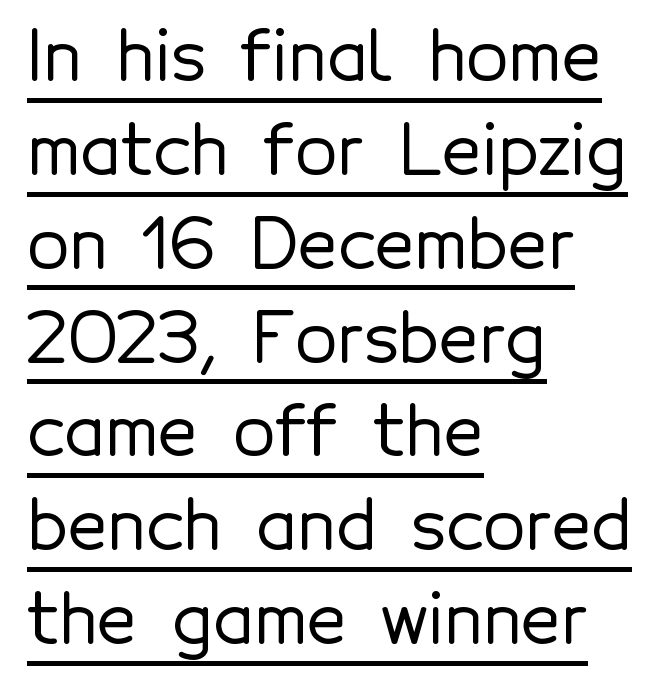
Q: Is the text italic (slanted)? A: No, it is upright.
Q: Is the typeface a serif or a sans-serif typeface? A: Sans-serif.
Q: Is the text underlined? A: Yes.
Q: How is the paragraph aligned? A: Left-aligned.
Q: Is the spacing between letters normal or unusually wide? A: Normal.
Q: Is the spacing between lines tight, normal or loose? A: Normal.
Q: Width (condensed, normal, or wide)? A: Normal.
Q: x-height? A: Medium.
Q: Monospaced? A: No.
